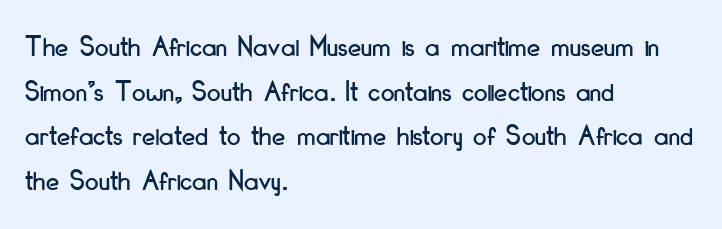
Q: Is the text italic (slanted)? A: No, it is upright.
Q: Is the typeface a serif or a sans-serif typeface? A: Sans-serif.
Q: Is the text underlined? A: No.
Q: How is the paragraph aligned? A: Left-aligned.
Q: Is the spacing between letters normal or unusually wide? A: Normal.
Q: Is the spacing between lines tight, normal or loose? A: Normal.
Q: Width (condensed, normal, or wide)? A: Condensed.
Q: Stroke contrast? A: Low.
Q: x-height? A: Small.
Q: Monospaced? A: No.
